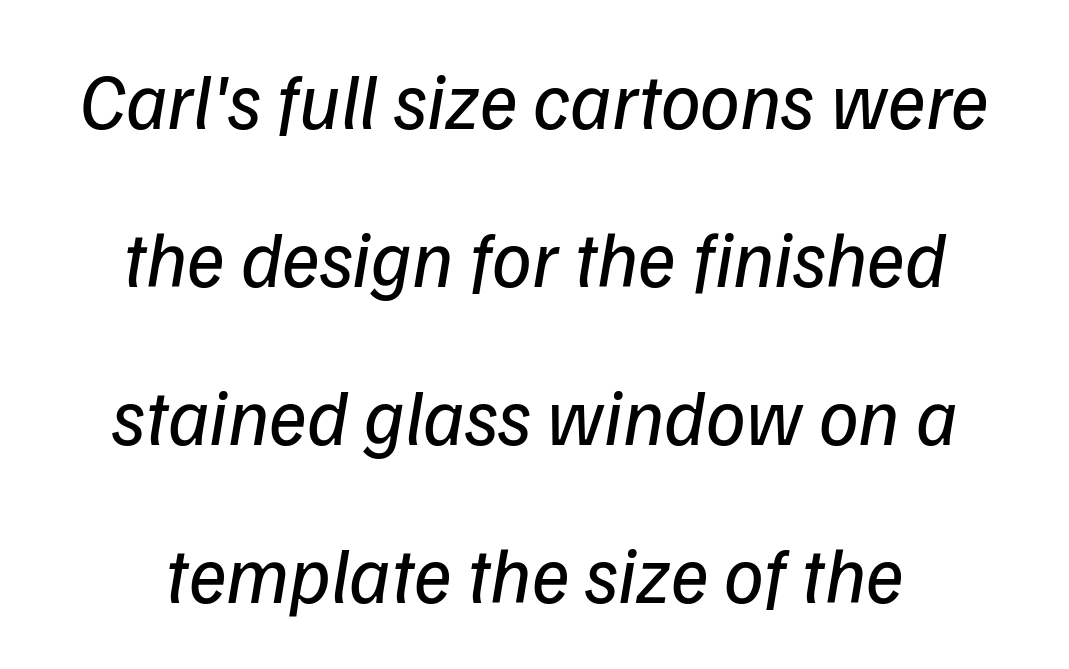
Q: Is the text bold? A: No.
Q: Is the text italic (slanted)? A: Yes, it leans right by about 9 degrees.
Q: Is the text underlined? A: No.
Q: How is the paragraph aligned? A: Centered.
Q: Is the spacing between letters normal or unusually wide? A: Normal.
Q: Is the spacing between lines tight, normal or loose? A: Loose.
Q: Width (condensed, normal, or wide)? A: Normal.
Q: Stroke contrast? A: Low.
Q: x-height? A: Medium.
Q: Monospaced? A: No.
